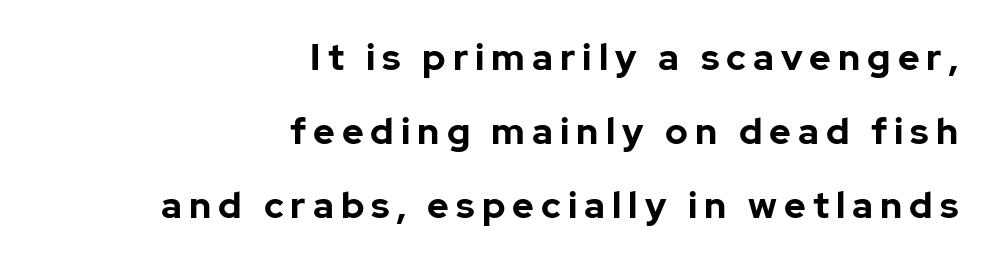
The image shows 37 px bold sans-serif type, upright; set right-aligned, loose line spacing (2.0x), not underlined; low stroke contrast and a medium x-height.
